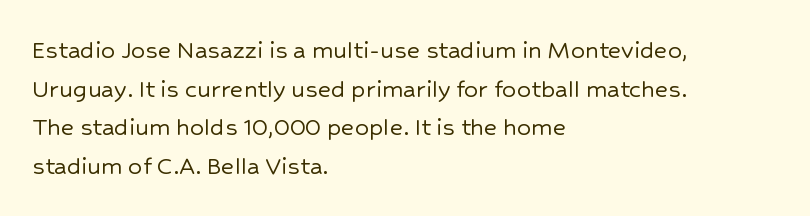
Q: Is the text italic (slanted)? A: No, it is upright.
Q: Is the typeface a serif or a sans-serif typeface? A: Sans-serif.
Q: Is the text underlined? A: No.
Q: How is the paragraph aligned? A: Left-aligned.
Q: Is the spacing between letters normal or unusually wide? A: Normal.
Q: Is the spacing between lines tight, normal or loose? A: Normal.
Q: Width (condensed, normal, or wide)? A: Normal.
Q: Stroke contrast? A: Low.
Q: x-height? A: Medium.
Q: Monospaced? A: No.
